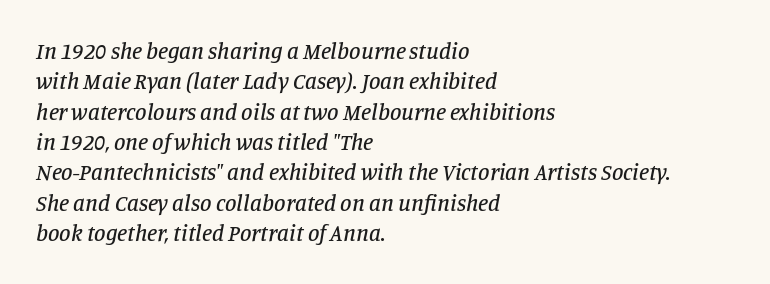
Q: Is the text italic (slanted)? A: Yes, it leans right by about 11 degrees.
Q: Is the text underlined? A: No.
Q: How is the paragraph aligned? A: Left-aligned.
Q: Is the spacing between letters normal or unusually wide? A: Normal.
Q: Is the spacing between lines tight, normal or loose? A: Normal.
